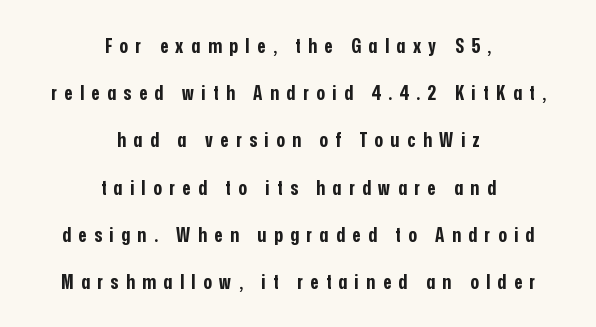
Rendered with straight, roman letterforms. A full-strength bold gives these letters their thick strokes. Horizontal bands of white between lines are thick stripes. The compositor balanced each line on the midline.
